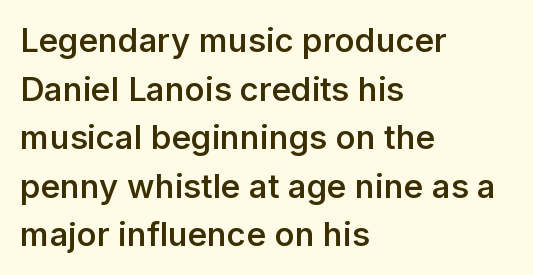
{"serif": "no", "italic": "no", "bold": "semi", "weight": "semibold", "width": "normal", "stroke_contrast": "low", "x_height": "medium", "monospaced": "no", "underline": "no", "align": "left", "line_spacing": "normal", "line_spacing_ratio": 1.47, "letter_spacing": "normal", "letter_spacing_em": 0.0, "glyph_px": 33}
